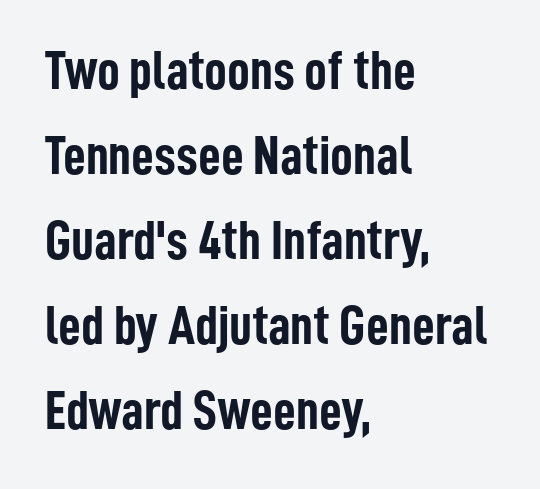
{"serif": "no", "italic": "no", "bold": "yes", "weight": "semibold", "width": "condensed", "stroke_contrast": "low", "x_height": "medium", "monospaced": "no", "underline": "no", "align": "left", "line_spacing": "normal", "line_spacing_ratio": 1.52, "letter_spacing": "normal", "letter_spacing_em": 0.0, "glyph_px": 56}
